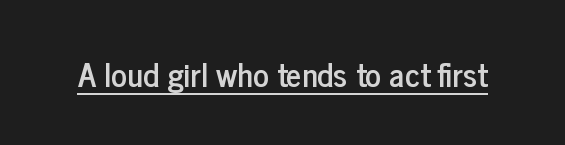
Q: Is the text italic (slanted)? A: No, it is upright.
Q: Is the typeface a serif or a sans-serif typeface? A: Sans-serif.
Q: Is the text underlined? A: Yes.
Q: Is the spacing between letters normal or unusually wide? A: Normal.
Q: Width (condensed, normal, or wide)? A: Condensed.
Q: Stroke contrast? A: Low.
Q: x-height? A: Medium.
Q: Monospaced? A: No.
